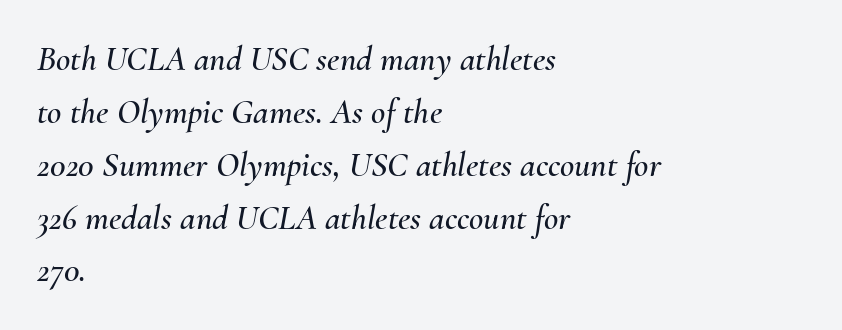
Has an underline been added? It has not. Yep, that's italic — everything's leaning. Varying glyph widths throughout — classic text-font behaviour. Notice how descenders clear the ascenders below comfortably — that's standard leading. Nobody touched the tracking dial on this one. Line beginnings align vertically; line endings do not.
